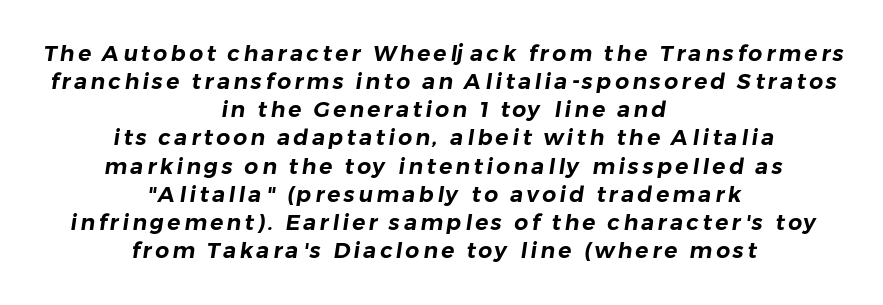
{"underline": "no", "align": "center", "line_spacing": "normal", "line_spacing_ratio": 1.28, "glyph_px": 22}
